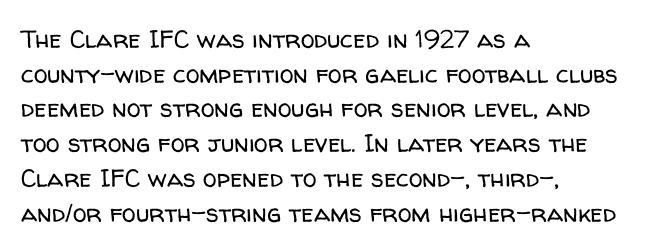
{"italic": "no", "bold": "no", "underline": "no", "align": "left", "line_spacing": "normal", "line_spacing_ratio": 1.39, "letter_spacing": "normal", "letter_spacing_em": 0.0, "glyph_px": 25}
